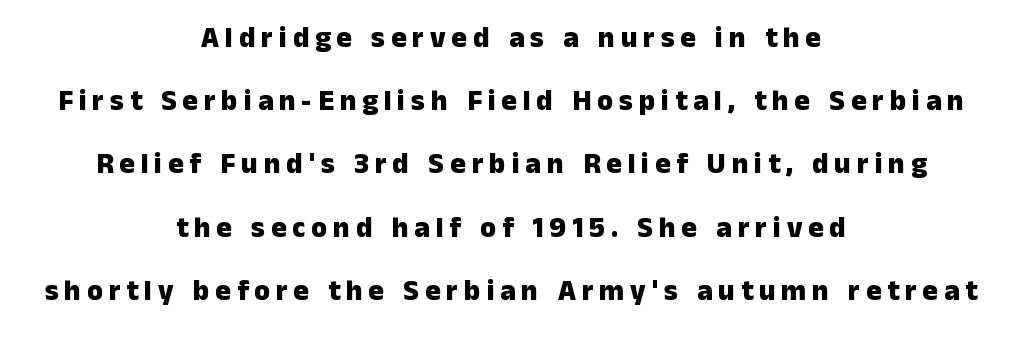
The image shows 29 px heavy sans-serif type, upright; set centered, loose line spacing (2.18x), unusually wide letter spacing (+0.2 em), not underlined; low stroke contrast and a medium x-height.
